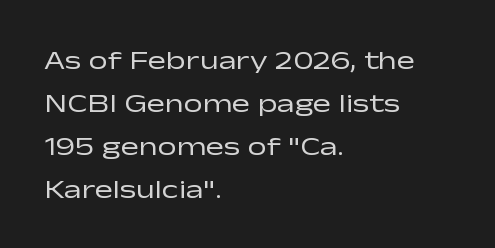
Q: Is the text bold? A: No.
Q: Is the text italic (slanted)? A: No, it is upright.
Q: Is the text underlined? A: No.
Q: How is the paragraph aligned? A: Left-aligned.
Q: Is the spacing between letters normal or unusually wide? A: Normal.
Q: Is the spacing between lines tight, normal or loose? A: Normal.
